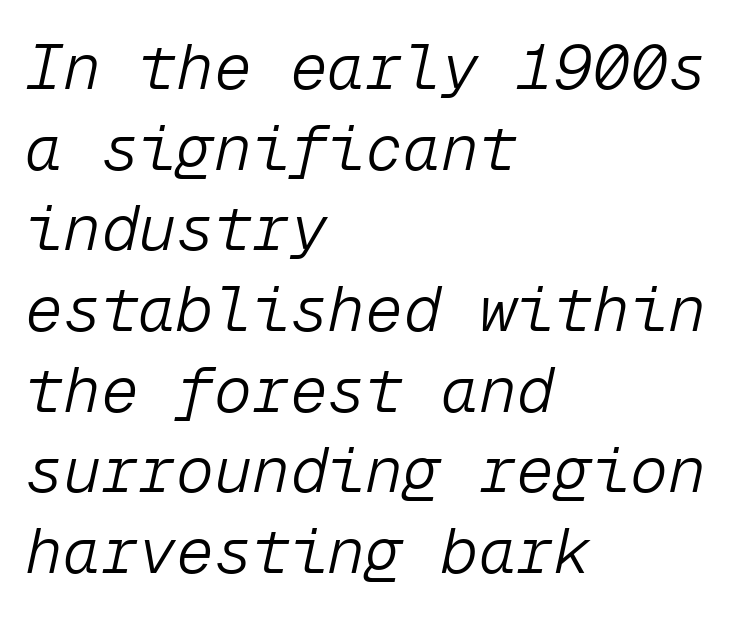
Q: Is the text bold? A: No.
Q: Is the text italic (slanted)? A: Yes, it leans right by about 12 degrees.
Q: Is the text underlined? A: No.
Q: How is the paragraph aligned? A: Left-aligned.
Q: Is the spacing between letters normal or unusually wide? A: Normal.
Q: Is the spacing between lines tight, normal or loose? A: Normal.
Q: Width (condensed, normal, or wide)? A: Normal.
Q: Stroke contrast? A: Low.
Q: x-height? A: Medium.
Q: Monospaced? A: Yes.
